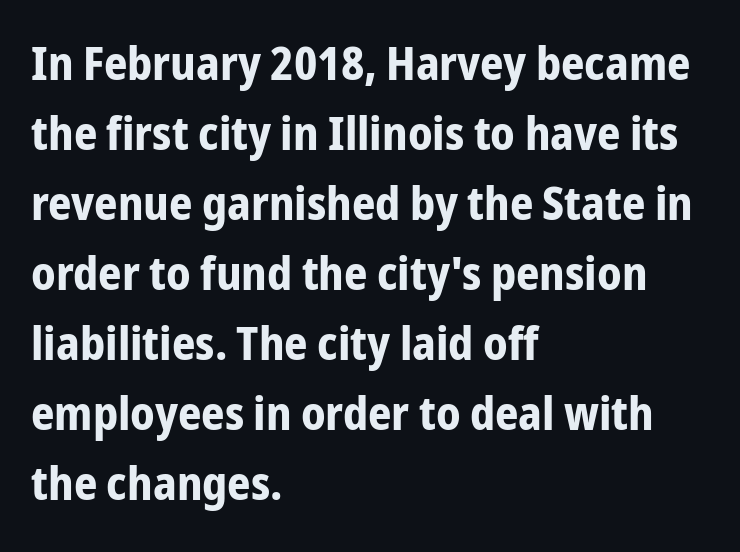
Q: Is the text bold? A: Yes.
Q: Is the text italic (slanted)? A: No, it is upright.
Q: Is the typeface a serif or a sans-serif typeface? A: Sans-serif.
Q: Is the text underlined? A: No.
Q: How is the paragraph aligned? A: Left-aligned.
Q: Is the spacing between letters normal or unusually wide? A: Normal.
Q: Is the spacing between lines tight, normal or loose? A: Normal.
Q: Width (condensed, normal, or wide)? A: Condensed.
Q: Stroke contrast? A: Low.
Q: x-height? A: Medium.
Q: Monospaced? A: No.
